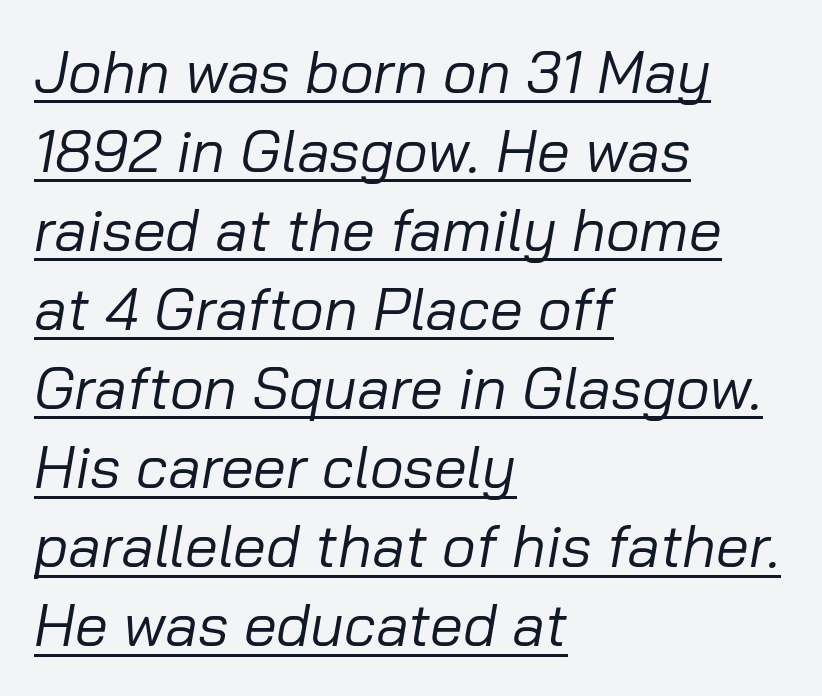
Q: Is the text bold? A: No.
Q: Is the text italic (slanted)? A: Yes, it leans right by about 10 degrees.
Q: Is the text underlined? A: Yes.
Q: How is the paragraph aligned? A: Left-aligned.
Q: Is the spacing between letters normal or unusually wide? A: Normal.
Q: Is the spacing between lines tight, normal or loose? A: Normal.
Q: Width (condensed, normal, or wide)? A: Normal.
Q: Stroke contrast? A: Low.
Q: x-height? A: Medium.
Q: Monospaced? A: No.
